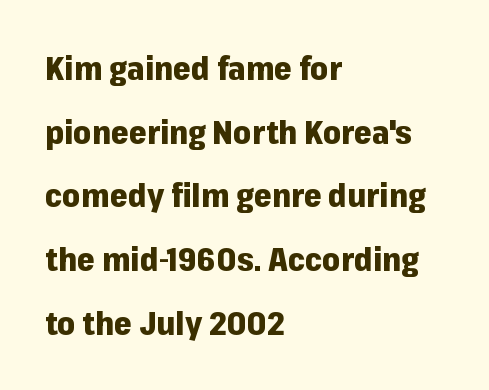
{"serif": "no", "italic": "no", "bold": "yes", "weight": "heavy", "width": "normal", "stroke_contrast": "low", "x_height": "medium", "monospaced": "no", "underline": "no", "align": "left", "line_spacing": "loose", "line_spacing_ratio": 1.99, "letter_spacing": "normal", "letter_spacing_em": 0.0, "glyph_px": 32}
